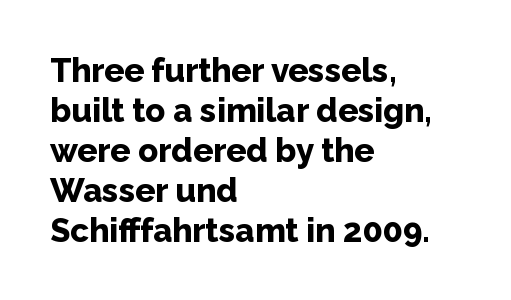
Is the type bold? Yes — the strokes are clearly thick and heavy. Each line starts at the same left margin while the right side varies. This rendering leaves character spacing at its baseline value. Rule under the text: the space is simply empty.
